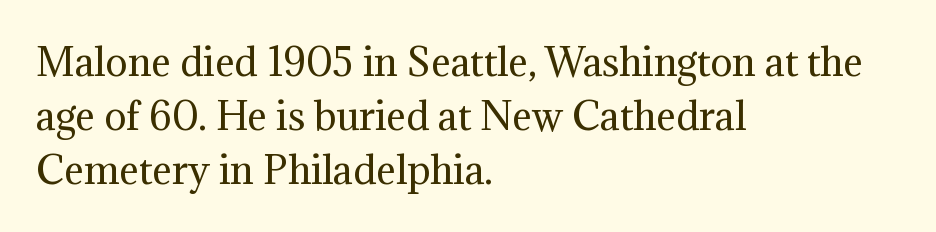
The image shows 37 px regular-weight serif type, upright; set left-aligned, normal line spacing (1.46x), normal letter spacing, not underlined; medium stroke contrast and a medium x-height.
